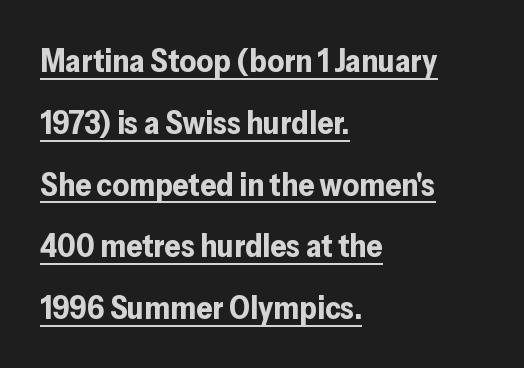
Check the space under the baseline: a stroke is drawn there. Visually the block forms a straight wall on the left and a jagged coastline on the right. A dark, heavy texture on the line: the type is bold. Do the letters lean? They stand straight. The font family rendered here belongs to the sans-serif group. No extra tracking has been applied to these lines.
